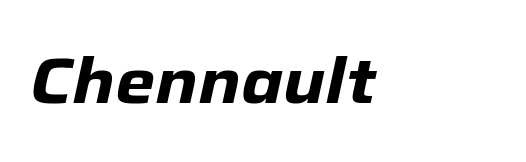
{"italic": "yes", "lean": "right", "slant_degrees": 12, "bold": "yes", "weight": "heavy", "width": "normal", "stroke_contrast": "low", "x_height": "medium", "monospaced": "no", "underline": "no", "align": "left", "letter_spacing": "normal", "letter_spacing_em": 0.0, "glyph_px": 64}
